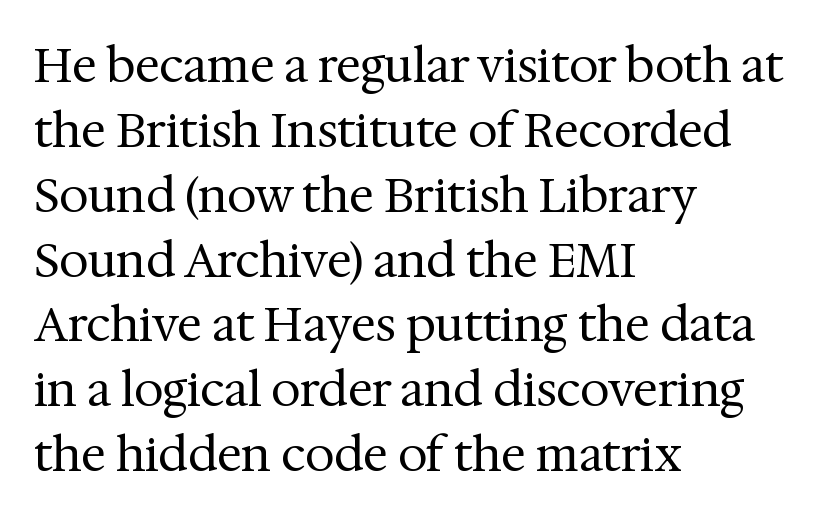
Q: Is the text bold? A: No.
Q: Is the text italic (slanted)? A: No, it is upright.
Q: Is the typeface a serif or a sans-serif typeface? A: Serif.
Q: Is the text underlined? A: No.
Q: How is the paragraph aligned? A: Left-aligned.
Q: Is the spacing between letters normal or unusually wide? A: Normal.
Q: Is the spacing between lines tight, normal or loose? A: Normal.
Q: Width (condensed, normal, or wide)? A: Normal.
Q: Stroke contrast? A: Medium.
Q: x-height? A: Medium.
Q: Monospaced? A: No.
